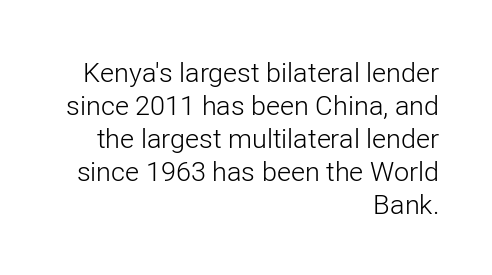
The image shows 27 px text type, upright; set right-aligned, line spacing 1.22x, normal letter spacing, not underlined.
